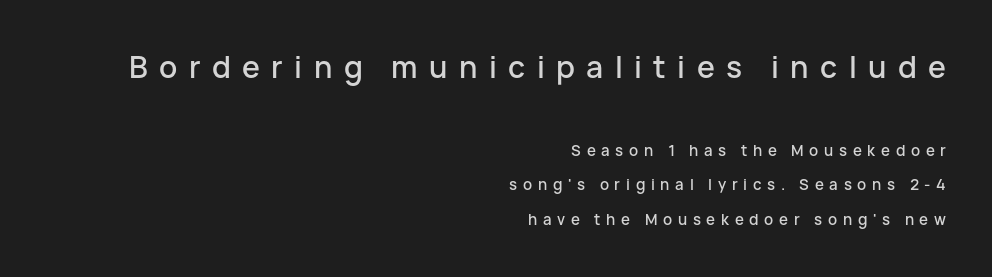
Q: Is the text italic (slanted)? A: No, it is upright.
Q: Is the typeface a serif or a sans-serif typeface? A: Sans-serif.
Q: Is the text underlined? A: No.
Q: How is the paragraph aligned? A: Right-aligned.
Q: Is the spacing between letters normal or unusually wide? A: Unusually wide.
Q: Is the spacing between lines tight, normal or loose? A: Loose.
Q: Which block of text is set in a larger size, the first (top) or the second (bottom)? A: The first (top) one.
Q: Width (condensed, normal, or wide)? A: Normal.
Q: Stroke contrast? A: Low.
Q: x-height? A: Medium.
Q: Monospaced? A: No.
